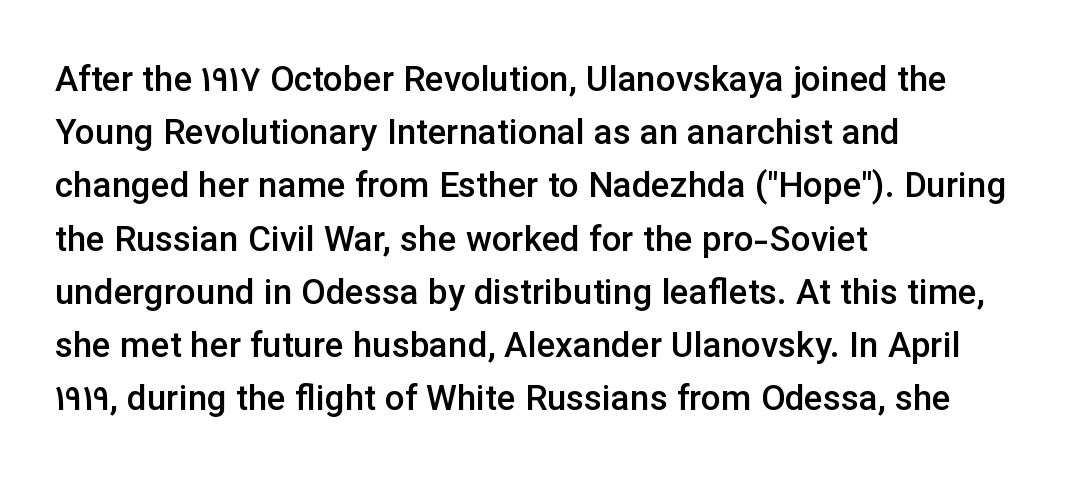
{"serif": "no", "italic": "no", "bold": "semi", "weight": "semibold", "width": "normal", "stroke_contrast": "low", "x_height": "medium", "monospaced": "no", "underline": "no", "align": "left", "line_spacing": "normal", "line_spacing_ratio": 1.52, "letter_spacing": "normal", "letter_spacing_em": 0.0, "glyph_px": 35}
